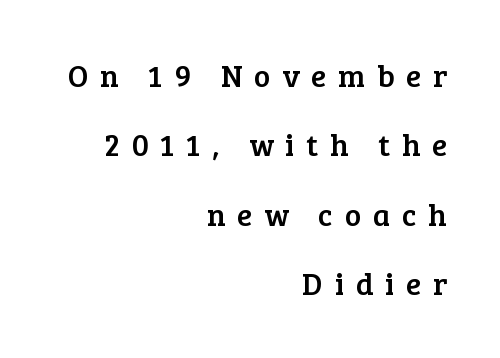
Line spacing here is loose. What kind of face is this? One with serifs. Glance below the letters and you will spot only blank space. Note the varied advance widths — an 'i' is clearly narrower than an 'm'. No italicization has been applied; the sample stays upright.
